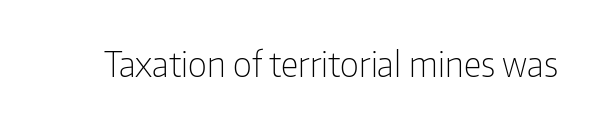
Nope, no serifs anywhere on these letters. The foot of each line stays bare and open. Proportional: the letters do not fall into vertical columns. Characters remain perfectly vertical along every line. The type is set solid horizontally, with unmodified tracking.
